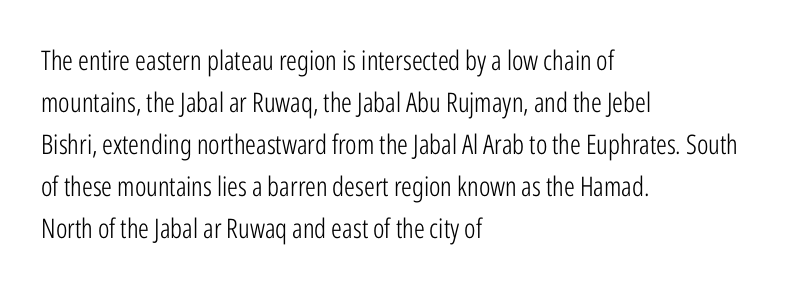
{"italic": "no", "bold": "no", "underline": "no", "align": "left", "line_spacing": "normal", "line_spacing_ratio": 1.56, "letter_spacing": "normal", "letter_spacing_em": 0.0, "glyph_px": 27}
